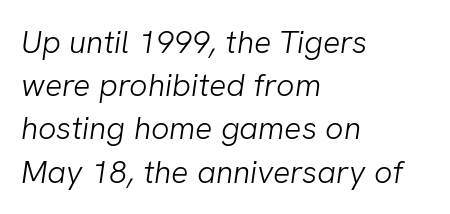
Q: Is the text bold? A: No.
Q: Is the typeface a serif or a sans-serif typeface? A: Sans-serif.
Q: Is the text underlined? A: No.
Q: How is the paragraph aligned? A: Left-aligned.
Q: Is the spacing between letters normal or unusually wide? A: Normal.
Q: Is the spacing between lines tight, normal or loose? A: Normal.
Q: Width (condensed, normal, or wide)? A: Normal.
Q: Stroke contrast? A: Low.
Q: x-height? A: Medium.
Q: Monospaced? A: No.
